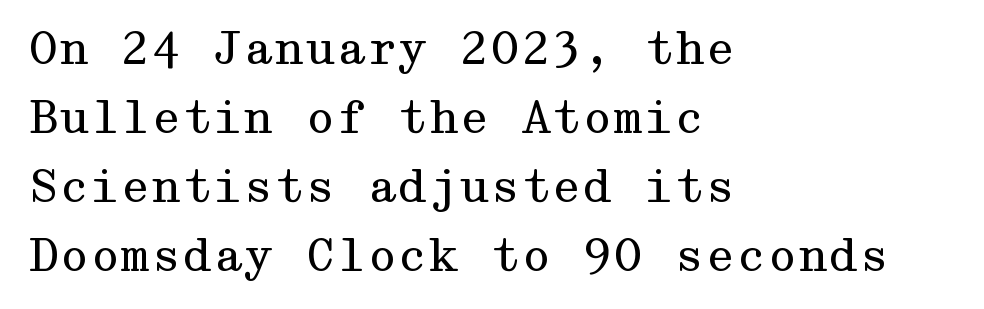
Decoration check: the copy has no underline. This sample uses an upright cut, with every glyph sitting square on the baseline. What kind of face is this? One with serifs. Stem width sits at or under what a default text font uses.
